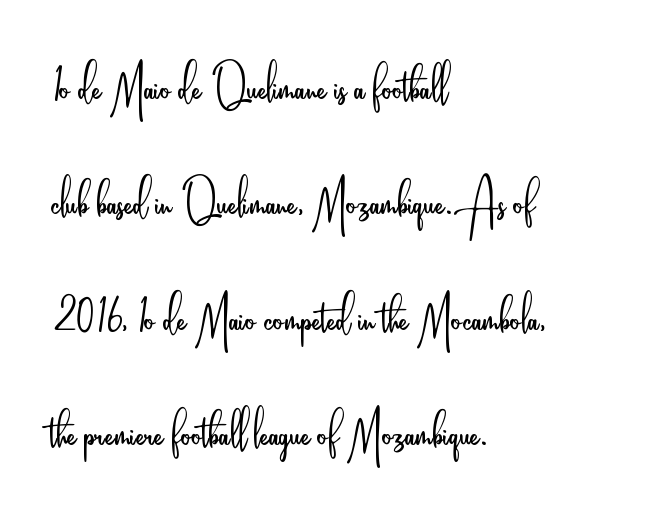
The image shows 63 px light, condensed sans-serif type; set left-aligned, line spacing 1.83x, normal letter spacing, not underlined; low stroke contrast and a small x-height.
